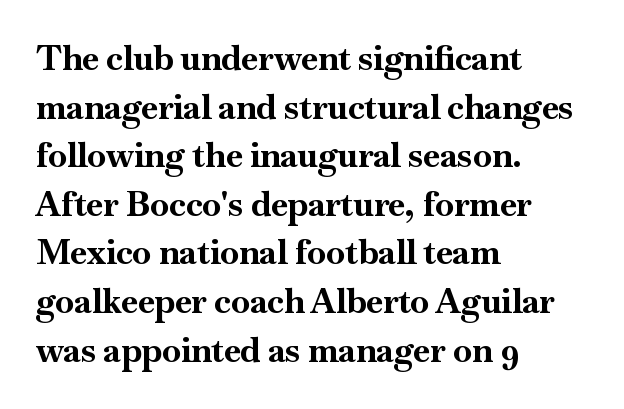
{"serif": "yes", "italic": "no", "bold": "yes", "weight": "bold", "width": "normal", "stroke_contrast": "high", "x_height": "small", "monospaced": "no", "underline": "no", "align": "left", "line_spacing": "normal", "line_spacing_ratio": 1.43, "letter_spacing": "normal", "letter_spacing_em": 0.0, "glyph_px": 34}
